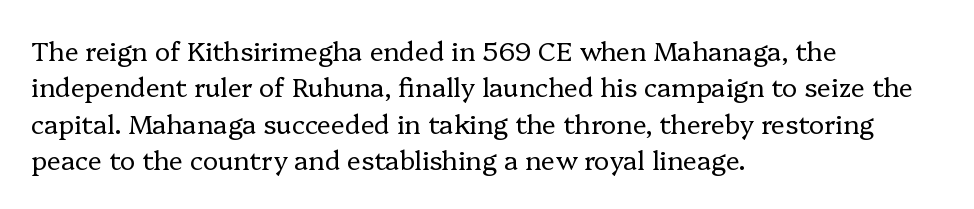
The image shows 26 px text type, upright; set left-aligned, normal line spacing (1.4x), normal letter spacing, not underlined.
